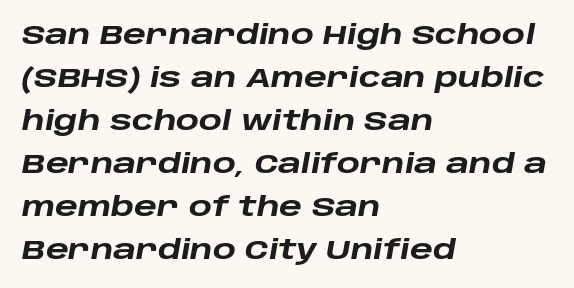
Q: Is the text bold? A: Yes.
Q: Is the text italic (slanted)? A: Yes, it leans right by about 10 degrees.
Q: Is the text underlined? A: No.
Q: How is the paragraph aligned? A: Left-aligned.
Q: Is the spacing between letters normal or unusually wide? A: Normal.
Q: Is the spacing between lines tight, normal or loose? A: Normal.
